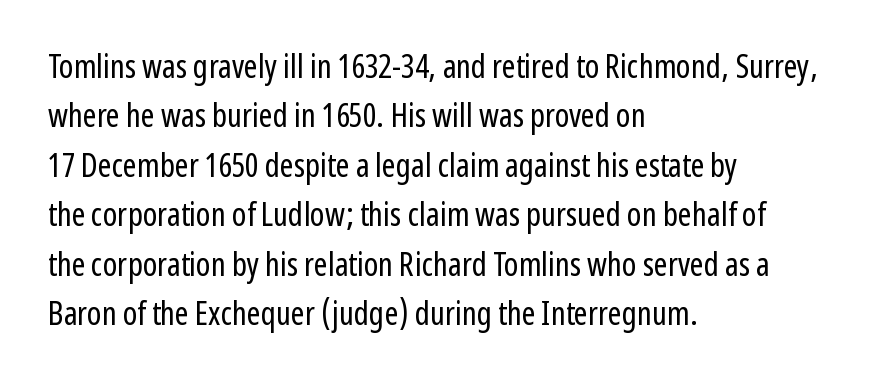
Stroke thickness stays within the range of a standard reading face or lighter. The glyphs are unaccompanied by any horizontal stroke below them. Regarding serifs, this sample does without them. The letters stand straight up with perfectly vertical stems. These lines are set flush left with a ragged right edge. Here the glyphs are tracked normally, forming tight word shapes.
